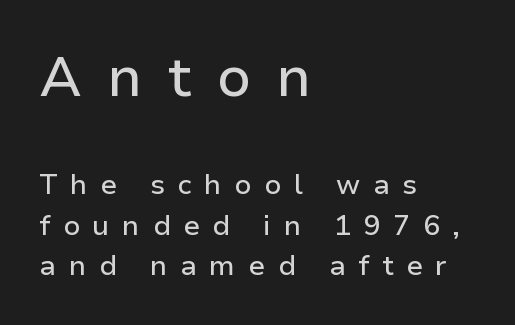
Q: Is the text italic (slanted)? A: No, it is upright.
Q: Is the typeface a serif or a sans-serif typeface? A: Sans-serif.
Q: Is the text underlined? A: No.
Q: How is the paragraph aligned? A: Left-aligned.
Q: Is the spacing between letters normal or unusually wide? A: Unusually wide.
Q: Is the spacing between lines tight, normal or loose? A: Normal.
Q: Which block of text is set in a larger size, the first (top) or the second (bottom)? A: The first (top) one.
Q: Width (condensed, normal, or wide)? A: Normal.
Q: Stroke contrast? A: Low.
Q: x-height? A: Medium.
Q: Monospaced? A: No.
